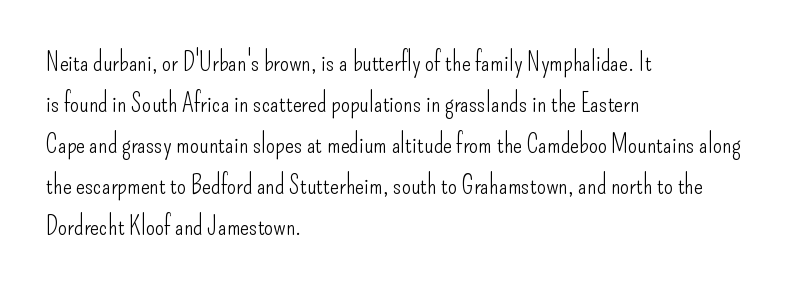
The image shows 26 px text type, upright; set left-aligned, normal line spacing (1.58x), normal letter spacing, not underlined.
